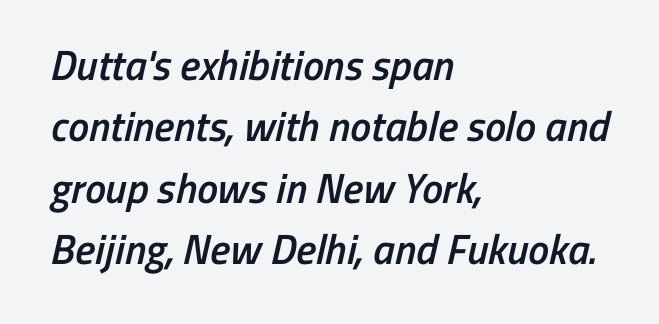
Q: Is the text bold? A: Semi-bold.
Q: Is the typeface a serif or a sans-serif typeface? A: Sans-serif.
Q: Is the text underlined? A: No.
Q: How is the paragraph aligned? A: Left-aligned.
Q: Is the spacing between letters normal or unusually wide? A: Normal.
Q: Is the spacing between lines tight, normal or loose? A: Normal.
Q: Width (condensed, normal, or wide)? A: Condensed.
Q: Stroke contrast? A: Low.
Q: x-height? A: Medium.
Q: Monospaced? A: No.
